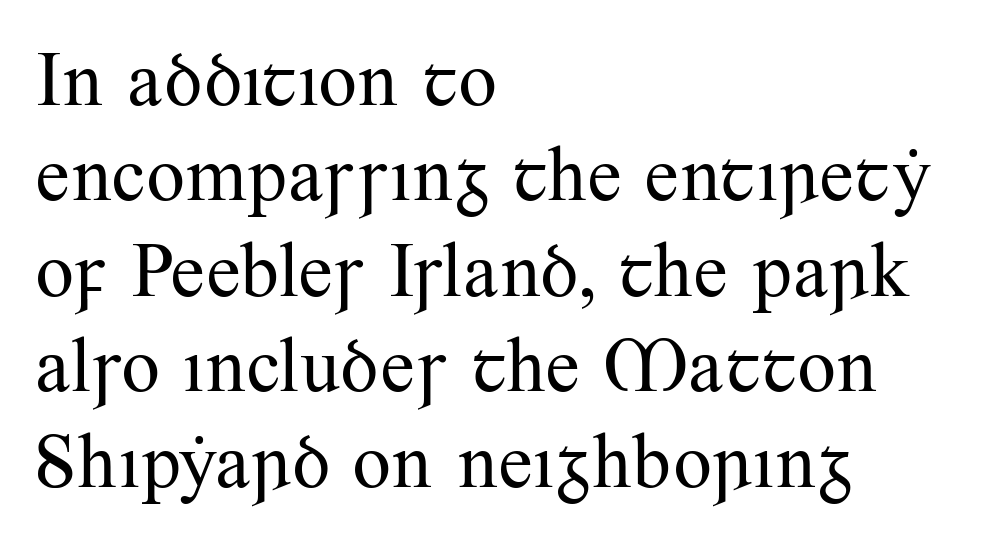
{"serif": "yes", "italic": "no", "bold": "no", "weight": "regular", "width": "normal", "stroke_contrast": "medium", "x_height": "small", "monospaced": "no", "underline": "no", "align": "left", "line_spacing_ratio": 1.24, "letter_spacing": "normal", "letter_spacing_em": 0.0, "glyph_px": 77}
